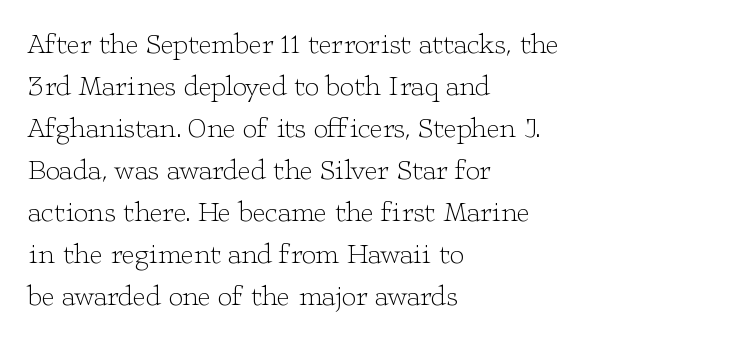
A typesetter would call this leading conventional body-copy spacing. A bare baseline throughout the passage. Character widths vary here, with narrow letters taking less room than wide ones. The rendering keeps characters at their native spacing. The typesetting does not lean heavy: it is not bold.
